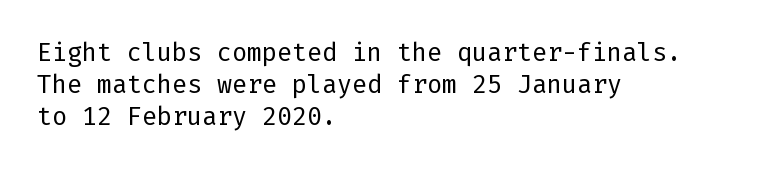
These lines keep a tight, regular rhythm from letter to letter. This sample is left-justified, so line endings fall wherever the words run out. The space between consecutive lines is moderate. Do the letters lean? They stand straight. The passage shown is not underscored anywhere. Stems and bowls with no extra thickness — not bold.
